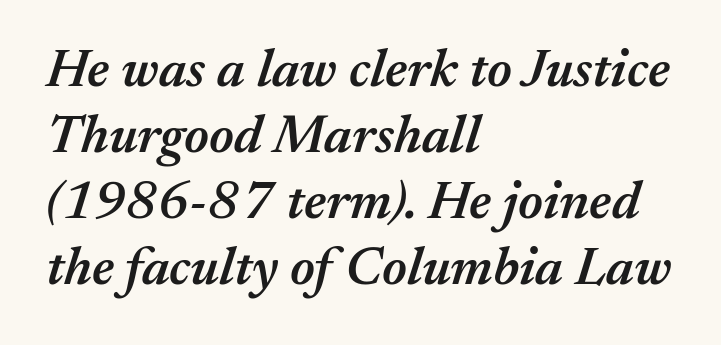
The rendering uses natural spacing where letterforms have individual widths. Look at the tracking — it's just the regular setting, nothing added. The face used here is a semibold: visibly heavier than regular, lighter than bold. The lines are quadded left. The rendering applies a slant to the glyphs.
